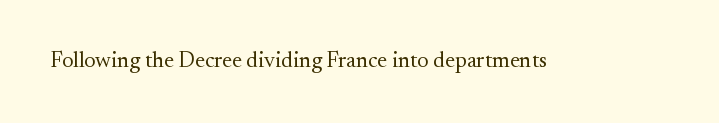
Q: Is the text bold? A: No.
Q: Is the text italic (slanted)? A: No, it is upright.
Q: Is the text underlined? A: No.
Q: Is the spacing between letters normal or unusually wide? A: Normal.
